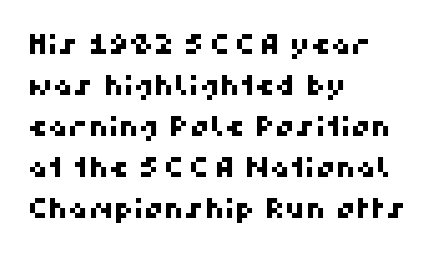
{"serif": "no", "width": "normal", "stroke_contrast": "high", "x_height": "medium", "monospaced": "no", "underline": "no", "align": "left", "line_spacing": "normal", "line_spacing_ratio": 1.46, "letter_spacing": "normal", "letter_spacing_em": 0.0, "glyph_px": 28}
